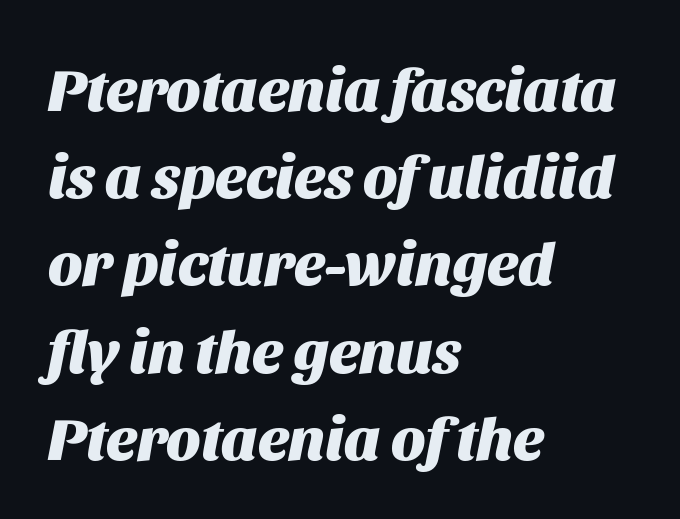
{"italic": "yes", "lean": "right", "slant_degrees": 11, "bold": "yes", "weight": "heavy", "width": "normal", "stroke_contrast": "medium", "x_height": "large", "monospaced": "no", "underline": "no", "align": "left", "line_spacing": "normal", "line_spacing_ratio": 1.43, "letter_spacing": "normal", "letter_spacing_em": 0.0, "glyph_px": 61}
